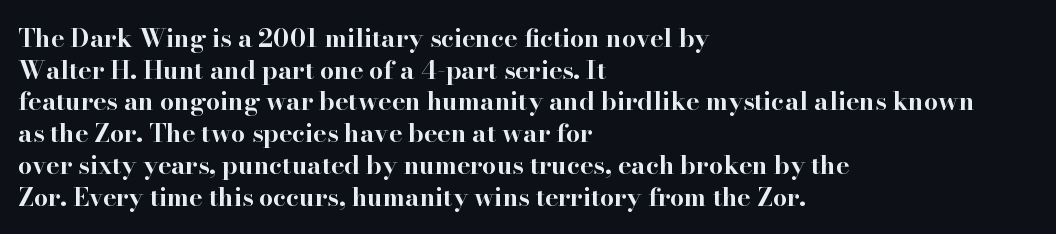
The image shows 25 px bold type, upright; set left-aligned, normal line spacing (1.27x), normal letter spacing, not underlined.
